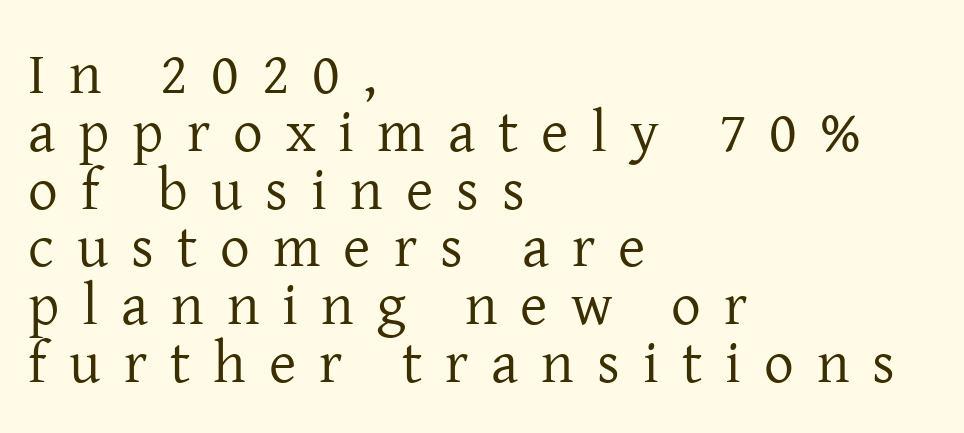
The image shows 59 px regular-weight serif type, upright; set left-aligned, tight line spacing (0.98x), unusually wide letter spacing (+0.39 em), not underlined; low stroke contrast and a medium x-height.
